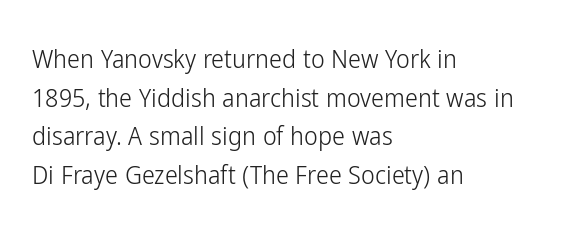
Q: Is the text bold? A: No.
Q: Is the text italic (slanted)? A: No, it is upright.
Q: Is the text underlined? A: No.
Q: How is the paragraph aligned? A: Left-aligned.
Q: Is the spacing between letters normal or unusually wide? A: Normal.
Q: Is the spacing between lines tight, normal or loose? A: Normal.
